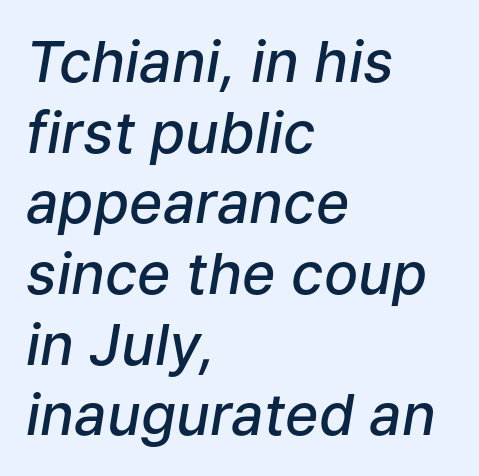
The rendering applies a slant to the glyphs. Typesetter's note: demi weight, one step under bold. The gap between lines stays unmarked. Tracking here is standard; glyphs follow each other at the usual distance.
